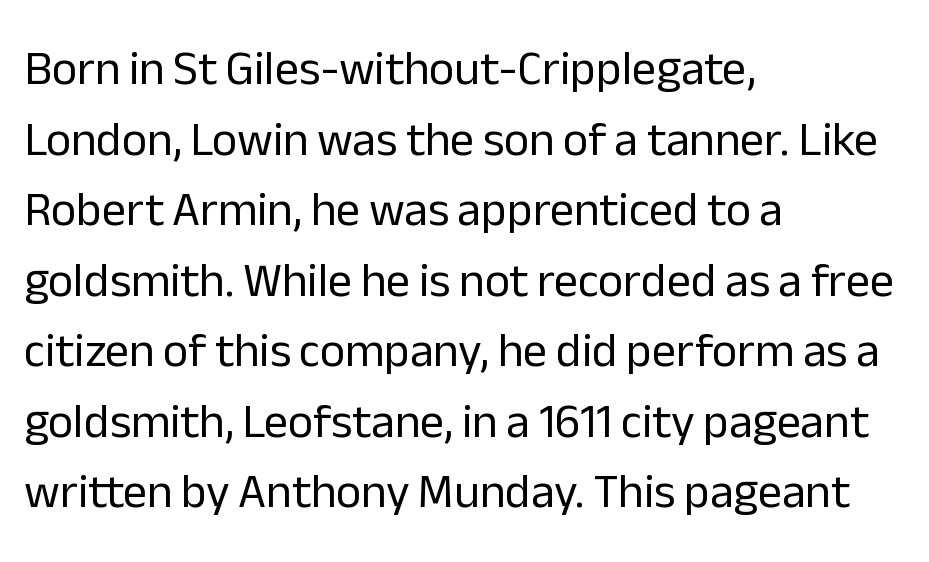
The rendering uses natural spacing where letterforms have individual widths. Each letter's strokes conclude bluntly, with no projecting serifs. Style check: upright. Honestly, the row spacing looks completely unremarkable.
